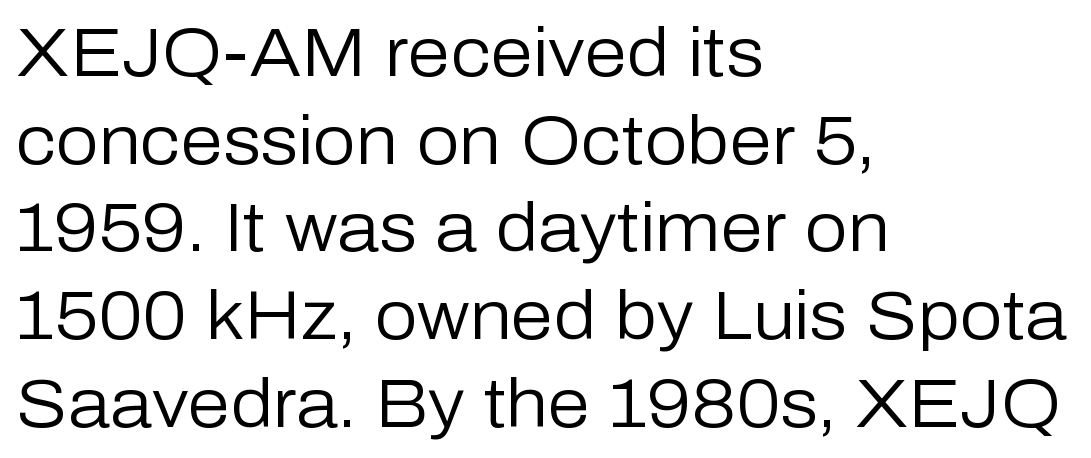
The image shows 68 px regular-weight sans-serif type, upright; set left-aligned, normal line spacing (1.29x), normal letter spacing, not underlined; low stroke contrast and a medium x-height.
